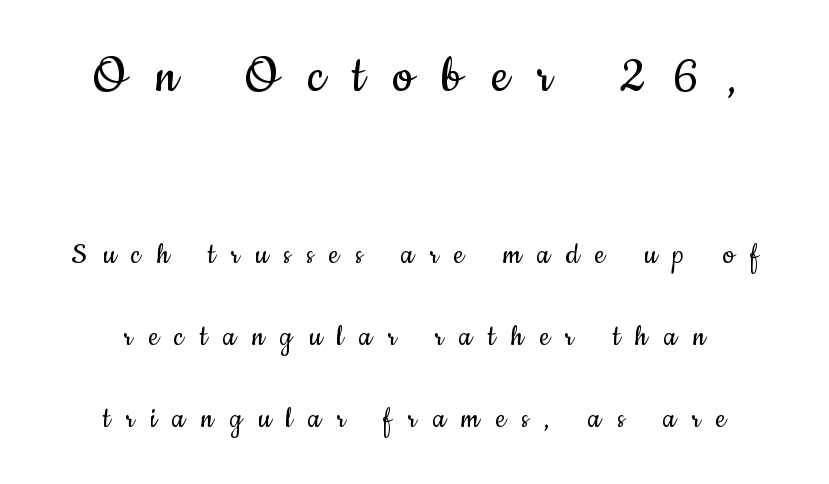
Does extra space separate the letters? Yes, quite a lot of it. Proportional: the letters do not fall into vertical columns. Successive baselines arrive slowly, with a big drop between each. Is this a heavy cut? Hardly; it is regular or lighter. Honestly, there is no underline to notice here at all.
